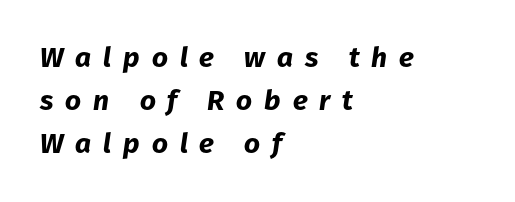
Bare-footed words on every line. The tracking reads as deliberately expanded to a designer's eye. Notice how the stems are inclined rather than vertical — that's the hallmark of italics. Heavy, bold letterforms. You could not count columns in this text — the font is proportionally spaced.
